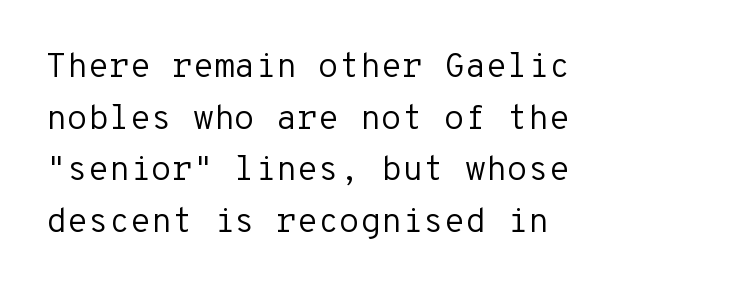
This is roman type, the default non-slanted kind. Type without underlining. Heft: none added — not bold. Spacing between characters is what you'd get straight out of the box. The face used here is a sans, in the tradition of grotesques and geometrics. This sample has the even, mechanical cadence of fixed-width lettering.
